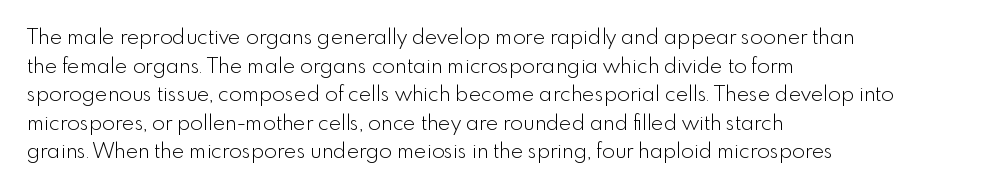
Q: Is the text bold? A: No.
Q: Is the text italic (slanted)? A: No, it is upright.
Q: Is the text underlined? A: No.
Q: How is the paragraph aligned? A: Left-aligned.
Q: Is the spacing between letters normal or unusually wide? A: Normal.
Q: Is the spacing between lines tight, normal or loose? A: Normal.
